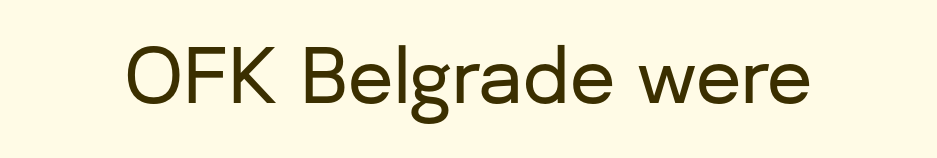
The image shows 74 px sans-serif type, upright; set normal letter spacing, not underlined; low stroke contrast and a medium x-height.
